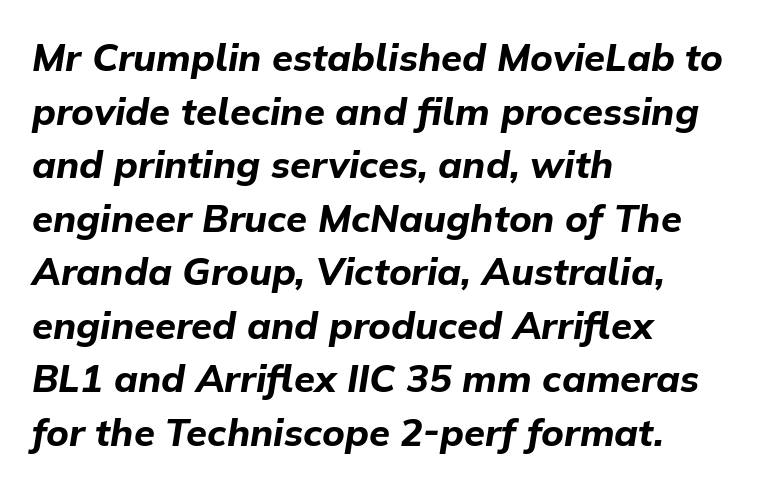
Q: Is the text bold? A: Yes.
Q: Is the text italic (slanted)? A: Yes, it leans right by about 9 degrees.
Q: Is the text underlined? A: No.
Q: How is the paragraph aligned? A: Left-aligned.
Q: Is the spacing between letters normal or unusually wide? A: Normal.
Q: Is the spacing between lines tight, normal or loose? A: Normal.
Q: Width (condensed, normal, or wide)? A: Normal.
Q: Stroke contrast? A: Low.
Q: x-height? A: Medium.
Q: Monospaced? A: No.
